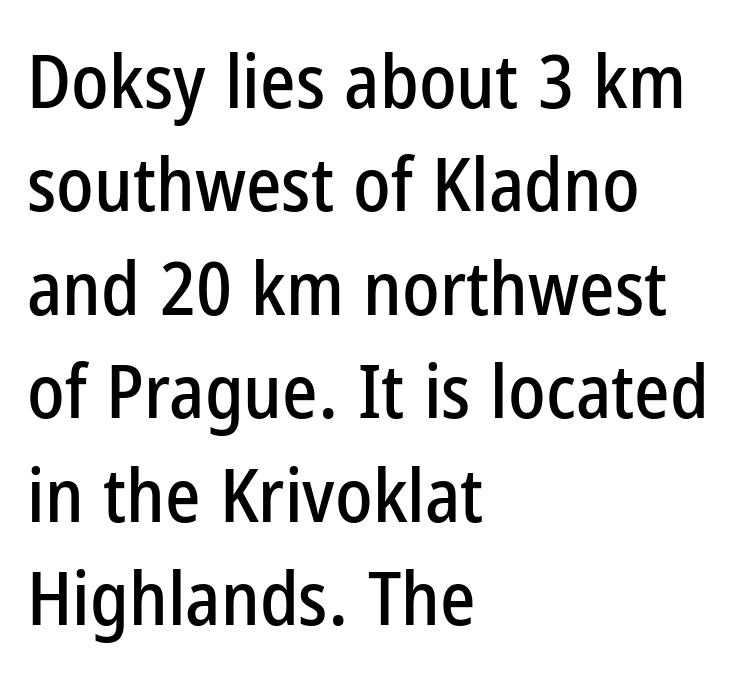
The image shows 75 px condensed sans-serif type, upright; set left-aligned, normal line spacing (1.38x), normal letter spacing, not underlined; low stroke contrast and a medium x-height.
